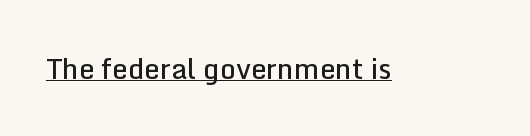
Q: Is the text bold? A: Semi-bold.
Q: Is the text italic (slanted)? A: No, it is upright.
Q: Is the typeface a serif or a sans-serif typeface? A: Sans-serif.
Q: Is the text underlined? A: Yes.
Q: Is the spacing between letters normal or unusually wide? A: Normal.
Q: Width (condensed, normal, or wide)? A: Normal.
Q: Stroke contrast? A: Low.
Q: x-height? A: Medium.
Q: Monospaced? A: No.
